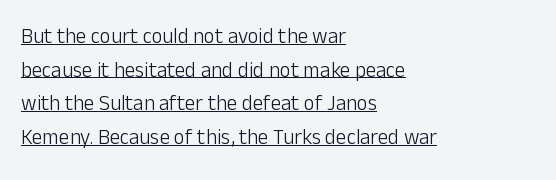
The type is set solid horizontally, with unmodified tracking. The rendering anchors every line to the left-hand side. A continuous stroke trails under the words, as in a hyperlink. Normally led — the rows are evenly, conventionally spaced.
